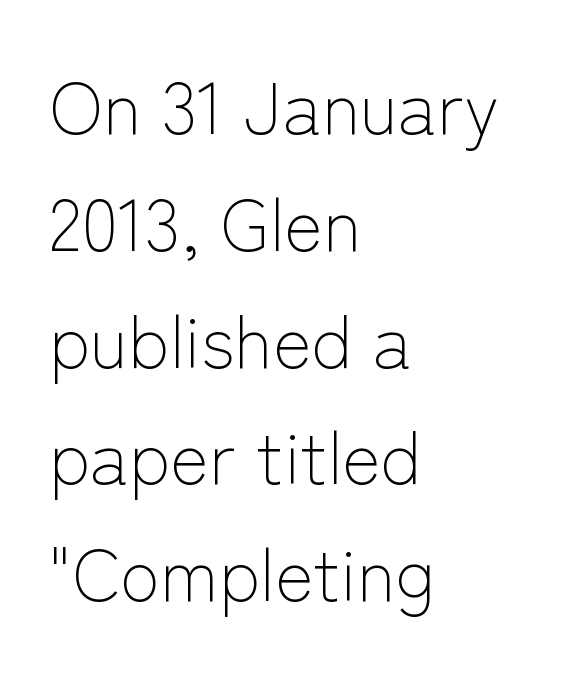
The image shows 73 px light sans-serif type, upright; set left-aligned, normal line spacing (1.6x), normal letter spacing, not underlined; low stroke contrast and a medium x-height.
